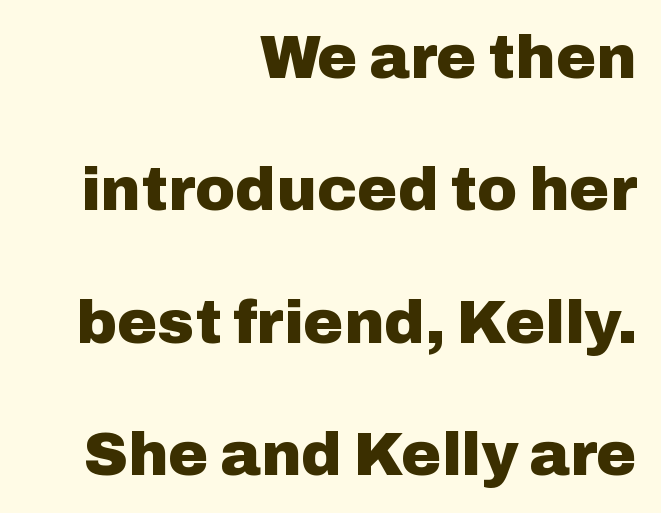
{"serif": "no", "italic": "no", "bold": "yes", "weight": "heavy", "width": "normal", "stroke_contrast": "low", "x_height": "medium", "monospaced": "no", "underline": "no", "align": "right", "line_spacing": "loose", "line_spacing_ratio": 2.17, "letter_spacing": "normal", "letter_spacing_em": 0.0, "glyph_px": 61}
